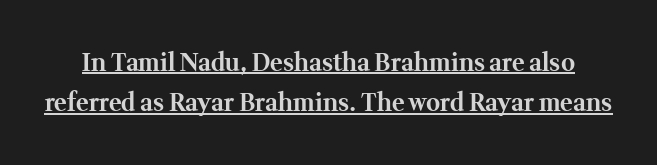
In terms of leading, this rendering sits right in the middle. Nope, not italic — everything's standing straight. On the weight axis this lands at bold, roughly 700. Standard letterfit; no display-style spreading of the glyphs.
